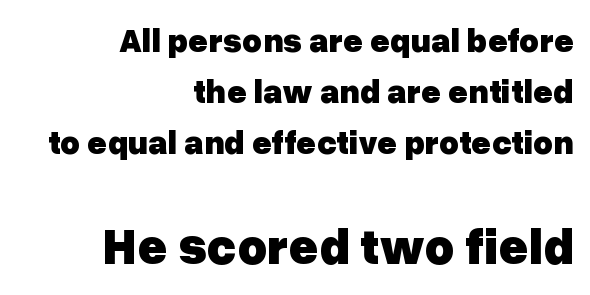
The image shows 51 px heavy sans-serif type, upright; set right-aligned, normal line spacing (1.5x), normal letter spacing, not underlined; the second (bottom) block is 1.5x larger; low stroke contrast and a medium x-height.
